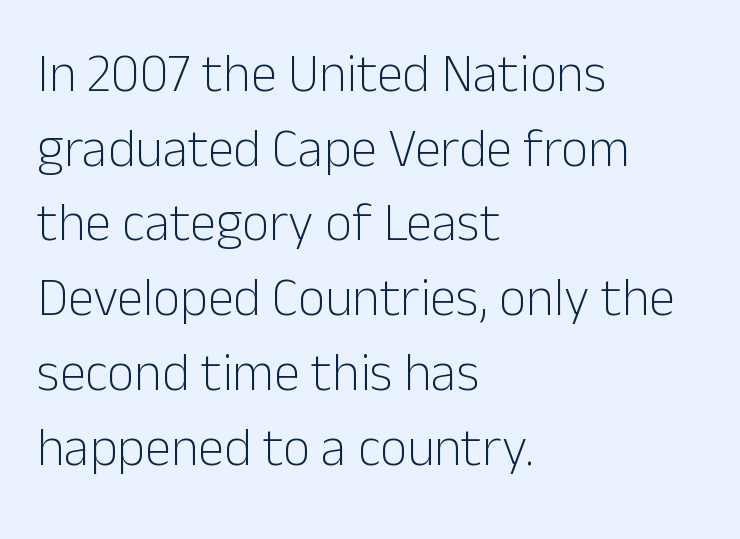
Q: Is the text bold? A: No.
Q: Is the text italic (slanted)? A: No, it is upright.
Q: Is the typeface a serif or a sans-serif typeface? A: Sans-serif.
Q: Is the text underlined? A: No.
Q: How is the paragraph aligned? A: Left-aligned.
Q: Is the spacing between letters normal or unusually wide? A: Normal.
Q: Is the spacing between lines tight, normal or loose? A: Normal.
Q: Width (condensed, normal, or wide)? A: Normal.
Q: Stroke contrast? A: Low.
Q: x-height? A: Medium.
Q: Monospaced? A: No.
